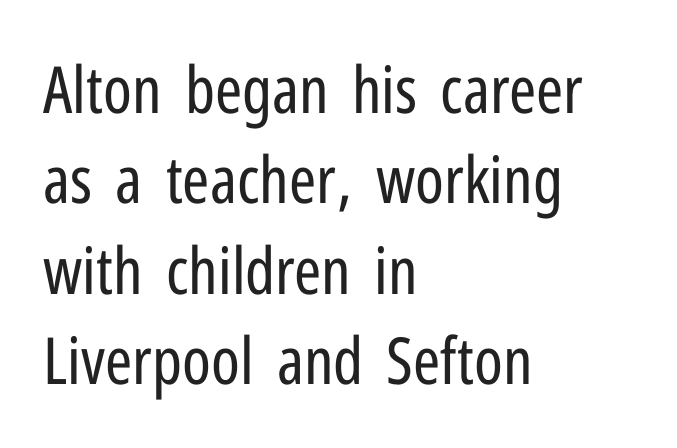
{"serif": "no", "italic": "no", "bold": "no", "weight": "regular", "width": "condensed", "stroke_contrast": "low", "x_height": "medium", "monospaced": "no", "underline": "no", "align": "left", "line_spacing": "normal", "line_spacing_ratio": 1.39, "letter_spacing": "normal", "letter_spacing_em": 0.0, "glyph_px": 65}
